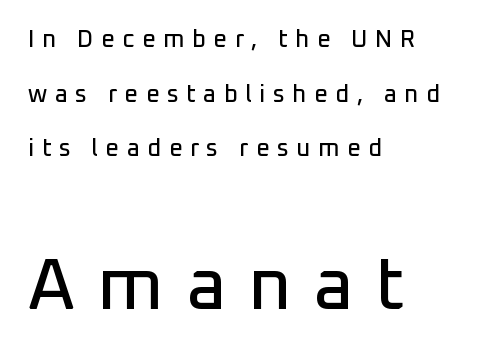
Q: Is the text italic (slanted)? A: No, it is upright.
Q: Is the typeface a serif or a sans-serif typeface? A: Sans-serif.
Q: Is the text underlined? A: No.
Q: How is the paragraph aligned? A: Left-aligned.
Q: Is the spacing between letters normal or unusually wide? A: Unusually wide.
Q: Is the spacing between lines tight, normal or loose? A: Loose.
Q: Which block of text is set in a larger size, the first (top) or the second (bottom)? A: The second (bottom) one.
Q: Width (condensed, normal, or wide)? A: Normal.
Q: Stroke contrast? A: Low.
Q: x-height? A: Medium.
Q: Monospaced? A: No.
